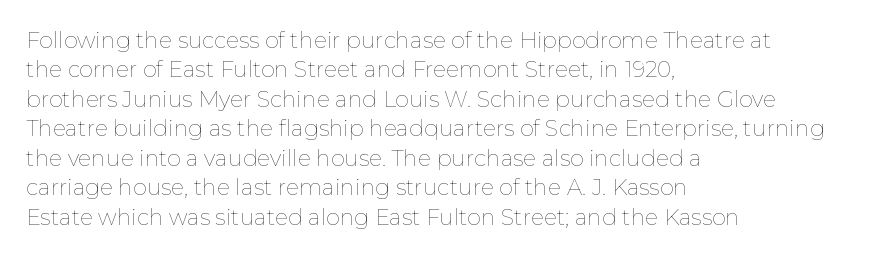
Q: Is the text bold? A: No.
Q: Is the text italic (slanted)? A: No, it is upright.
Q: Is the text underlined? A: No.
Q: How is the paragraph aligned? A: Left-aligned.
Q: Is the spacing between letters normal or unusually wide? A: Normal.
Q: Is the spacing between lines tight, normal or loose? A: Normal.
